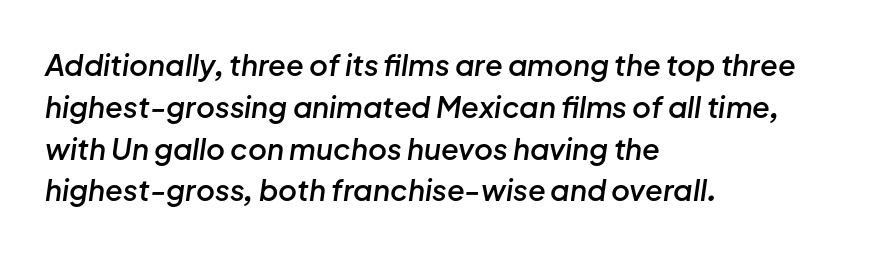
{"italic": "yes", "lean": "right", "slant_degrees": 8, "bold": "semi", "weight": "semibold", "width": "normal", "stroke_contrast": "low", "x_height": "medium", "monospaced": "no", "underline": "no", "align": "left", "line_spacing": "normal", "line_spacing_ratio": 1.44, "letter_spacing": "normal", "letter_spacing_em": 0.0, "glyph_px": 29}
